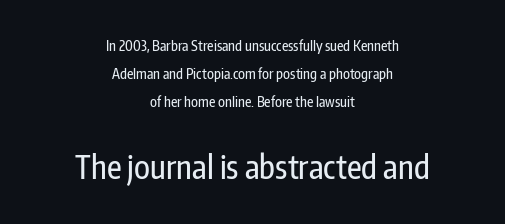
When letters stand straight like this, we call the style roman or upright. The whitespace from short lines is split evenly between both sides. Is the letter spacing exaggerated? No — it looks like the ordinary default. Vertical spacing — loose.
